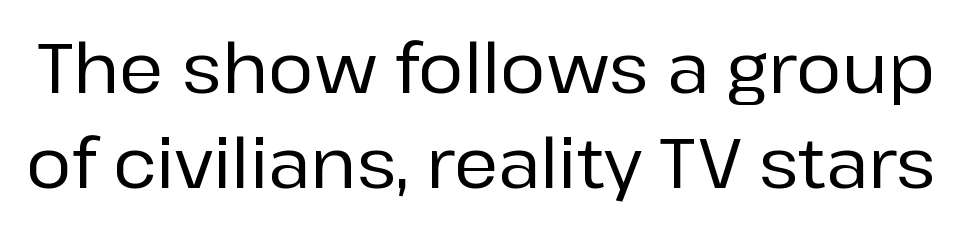
Default kerning and tracking; the words read as compact shapes. Each letter keeps its own natural width here, so spacing adapts to shape. This is roman type, the default non-slanted kind. What kind of face is this? One without serifs — a sans. Clear beneath every line of the passage.
